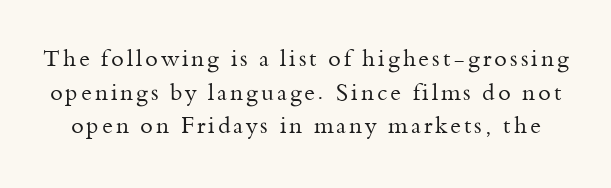
Q: Is the text bold? A: No.
Q: Is the text italic (slanted)? A: No, it is upright.
Q: Is the text underlined? A: No.
Q: Is the spacing between lines tight, normal or loose? A: Normal.
